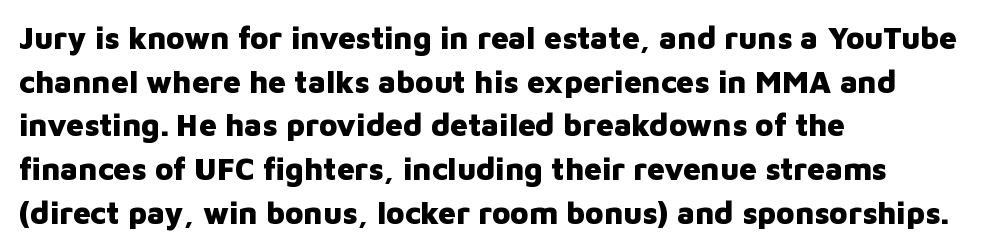
The image shows 31 px heavy sans-serif type, upright; set left-aligned, normal line spacing (1.41x), normal letter spacing, not underlined; low stroke contrast and a medium x-height.
